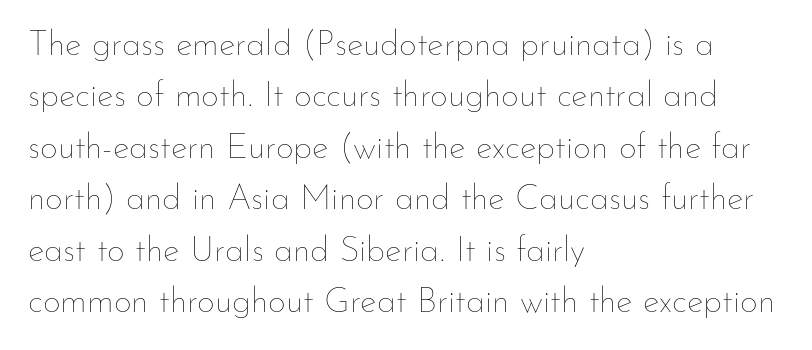
{"italic": "no", "bold": "no", "weight": "thin", "width": "normal", "stroke_contrast": "low", "x_height": "small", "monospaced": "no", "underline": "no", "align": "left", "line_spacing": "normal", "line_spacing_ratio": 1.47, "letter_spacing": "normal", "letter_spacing_em": 0.0, "glyph_px": 35}
